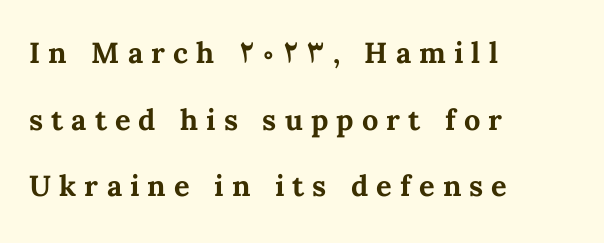
The image shows 29 px bold type, upright; set left-aligned, loose line spacing (2.3x), unusually wide letter spacing (+0.28 em), not underlined; medium stroke contrast and a medium x-height.
